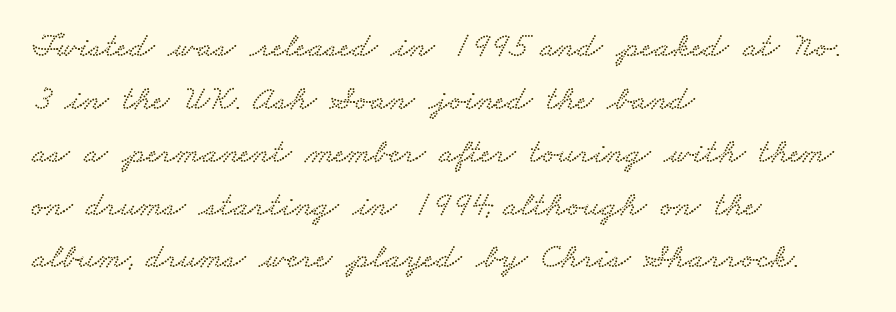
The image shows 35 px wide serif type; set left-aligned, normal line spacing (1.51x), normal letter spacing, not underlined; low stroke contrast and a small x-height.
